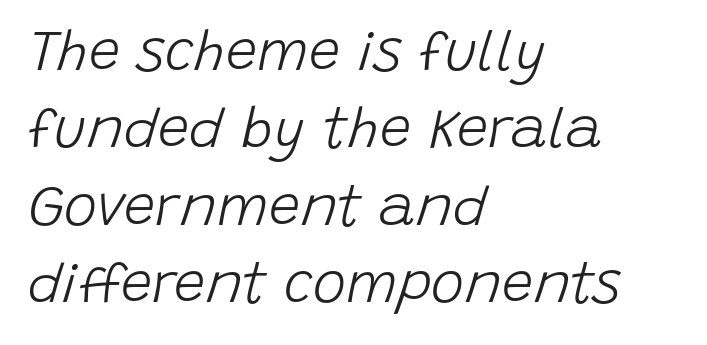
The image shows 56 px light type, italic (leaning right); set left-aligned, normal line spacing (1.38x), normal letter spacing, not underlined; low stroke contrast and a large x-height.
